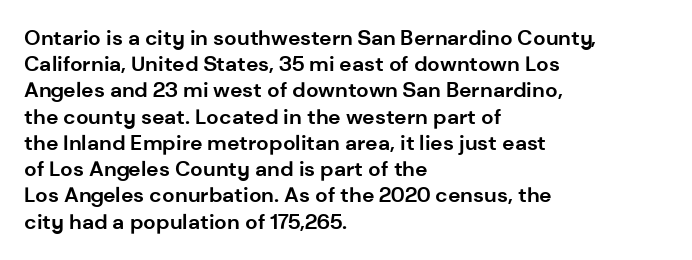
The image shows 21 px bold type, upright; set left-aligned, normal line spacing (1.25x), normal letter spacing, not underlined.
